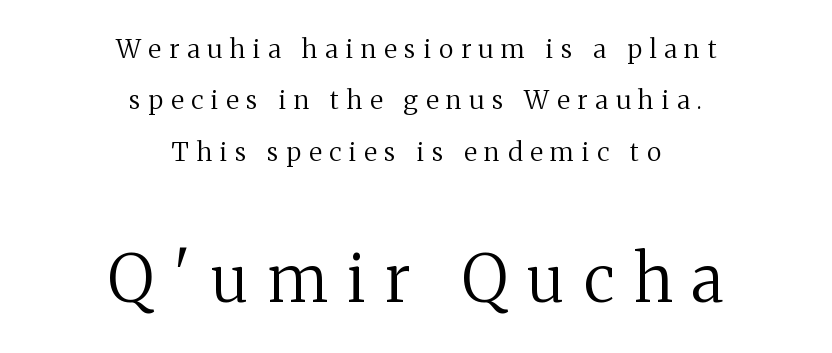
{"serif": "yes", "italic": "no", "bold": "no", "weight": "regular", "width": "normal", "stroke_contrast": "medium", "x_height": "medium", "monospaced": "no", "underline": "no", "align": "center", "line_spacing": "loose", "line_spacing_ratio": 1.98, "letter_spacing": "wide", "letter_spacing_em": 0.3, "larger_block": "second", "size_ratio": 2.5, "glyph_px": 65}
